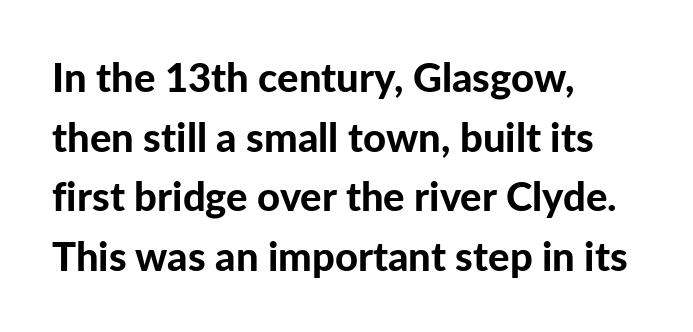
The image shows 40 px bold sans-serif type, upright; set left-aligned, normal line spacing (1.49x), normal letter spacing, not underlined; low stroke contrast and a medium x-height.
